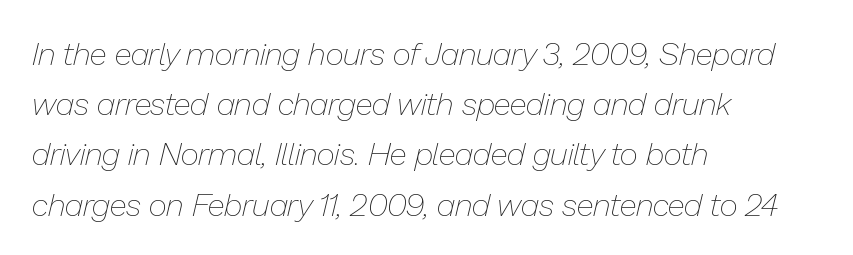
Q: Is the text bold? A: No.
Q: Is the text italic (slanted)? A: Yes, it leans right by about 13 degrees.
Q: Is the text underlined? A: No.
Q: How is the paragraph aligned? A: Left-aligned.
Q: Is the spacing between letters normal or unusually wide? A: Normal.
Q: Is the spacing between lines tight, normal or loose? A: Normal.
Q: Width (condensed, normal, or wide)? A: Normal.
Q: Stroke contrast? A: Low.
Q: x-height? A: Medium.
Q: Monospaced? A: No.
